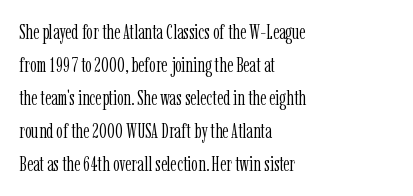
Q: Is the text bold? A: No.
Q: Is the text italic (slanted)? A: No, it is upright.
Q: Is the text underlined? A: No.
Q: How is the paragraph aligned? A: Left-aligned.
Q: Is the spacing between letters normal or unusually wide? A: Normal.
Q: Is the spacing between lines tight, normal or loose? A: Normal.
